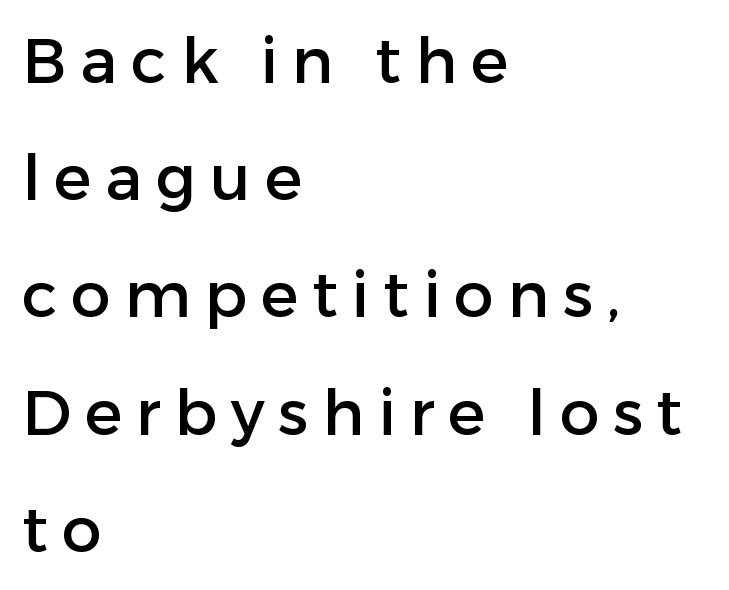
Q: Is the text italic (slanted)? A: No, it is upright.
Q: Is the typeface a serif or a sans-serif typeface? A: Sans-serif.
Q: Is the text underlined? A: No.
Q: How is the paragraph aligned? A: Left-aligned.
Q: Is the spacing between letters normal or unusually wide? A: Unusually wide.
Q: Width (condensed, normal, or wide)? A: Normal.
Q: Stroke contrast? A: Low.
Q: x-height? A: Medium.
Q: Monospaced? A: No.
